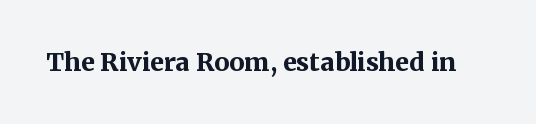
The image shows 25 px bold type, upright; set normal letter spacing, not underlined.
